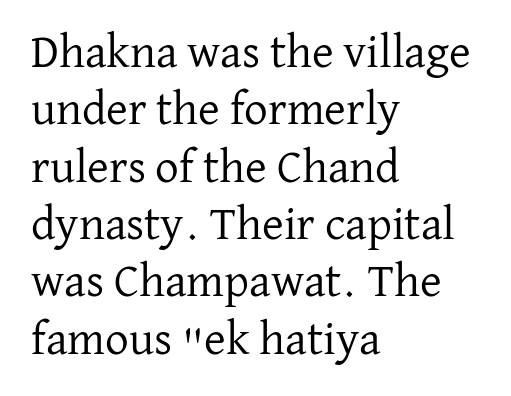
The image shows 47 px regular-weight serif type, upright; set left-aligned, line spacing 1.22x, normal letter spacing, not underlined; low stroke contrast and a medium x-height.
